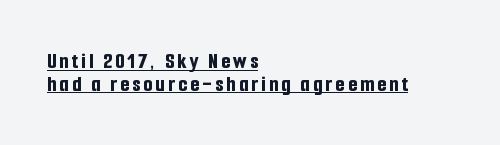
{"italic": "no", "bold": "yes", "underline": "yes", "align": "left", "line_spacing": "tight", "line_spacing_ratio": 0.98, "glyph_px": 23}
